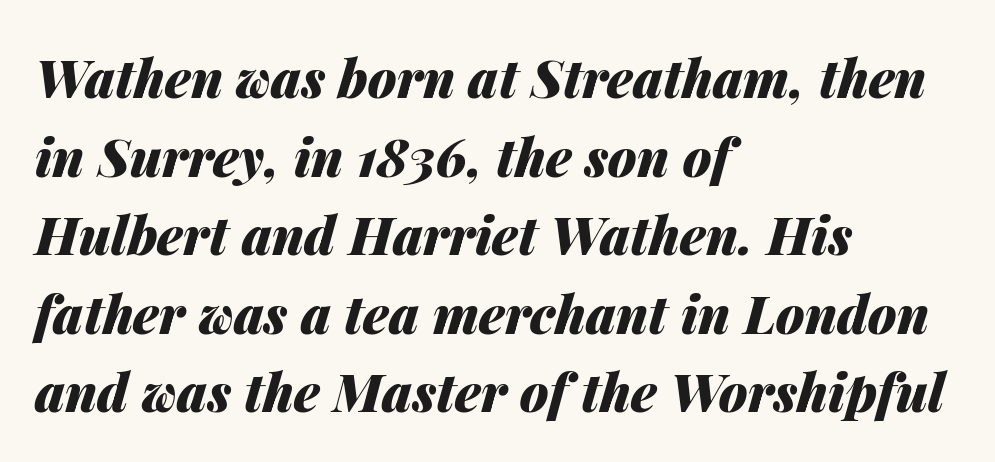
Q: Is the text bold? A: Yes.
Q: Is the text italic (slanted)? A: Yes, it leans right by about 14 degrees.
Q: Is the text underlined? A: No.
Q: How is the paragraph aligned? A: Left-aligned.
Q: Is the spacing between letters normal or unusually wide? A: Normal.
Q: Is the spacing between lines tight, normal or loose? A: Normal.
Q: Width (condensed, normal, or wide)? A: Normal.
Q: Stroke contrast? A: Medium.
Q: x-height? A: Medium.
Q: Monospaced? A: No.
